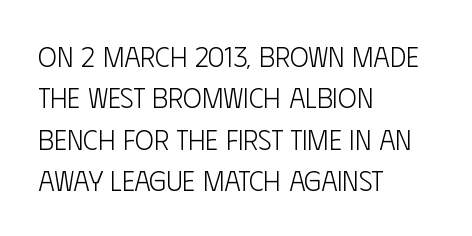
Q: Is the text bold? A: No.
Q: Is the text italic (slanted)? A: No, it is upright.
Q: Is the typeface a serif or a sans-serif typeface? A: Sans-serif.
Q: Is the text underlined? A: No.
Q: How is the paragraph aligned? A: Left-aligned.
Q: Is the spacing between letters normal or unusually wide? A: Normal.
Q: Is the spacing between lines tight, normal or loose? A: Normal.
Q: Width (condensed, normal, or wide)? A: Condensed.
Q: Stroke contrast? A: Low.
Q: x-height? A: Large.
Q: Monospaced? A: No.
